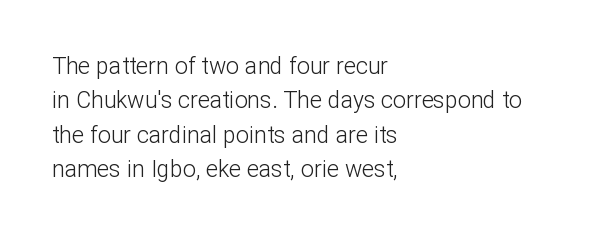
The image shows 23 px text type, upright; set left-aligned, normal line spacing (1.5x), normal letter spacing, not underlined.
